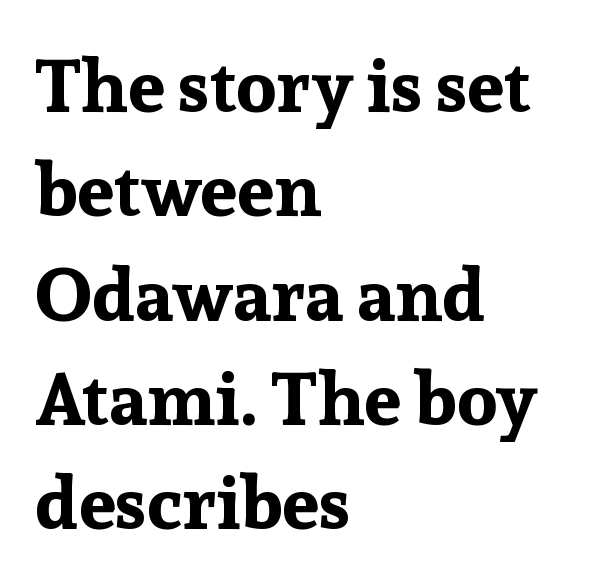
{"serif": "yes", "italic": "no", "bold": "yes", "weight": "bold", "width": "normal", "stroke_contrast": "low", "x_height": "medium", "monospaced": "no", "underline": "no", "align": "left", "line_spacing": "normal", "line_spacing_ratio": 1.41, "letter_spacing": "normal", "letter_spacing_em": 0.0, "glyph_px": 74}
